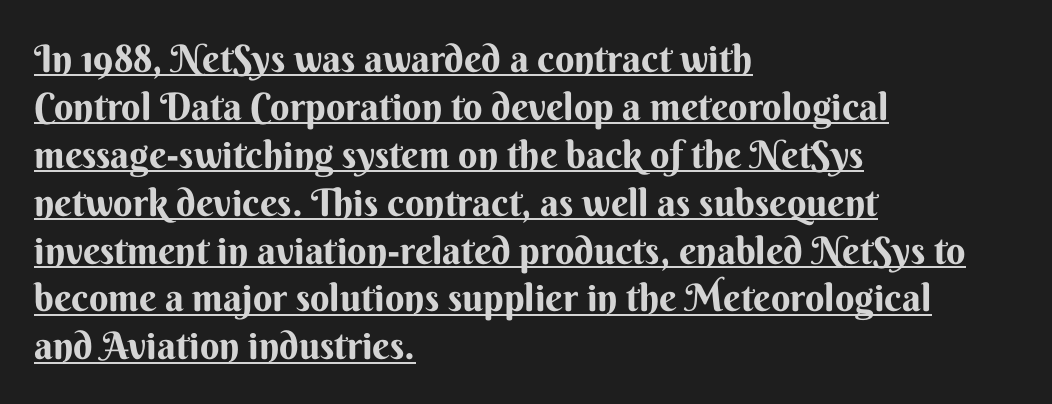
This sample carries an underscore along the baseline area. Stroke thickness is high; the sample reads as a true bold. The font's upright variant was chosen for this text. The rendering anchors every line to the left-hand side.
